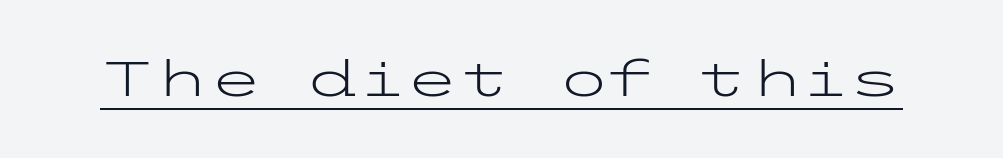
Q: Is the text bold? A: No.
Q: Is the text italic (slanted)? A: No, it is upright.
Q: Is the typeface a serif or a sans-serif typeface? A: Sans-serif.
Q: Is the text underlined? A: Yes.
Q: Is the spacing between letters normal or unusually wide? A: Normal.
Q: Width (condensed, normal, or wide)? A: Wide.
Q: Stroke contrast? A: Low.
Q: x-height? A: Medium.
